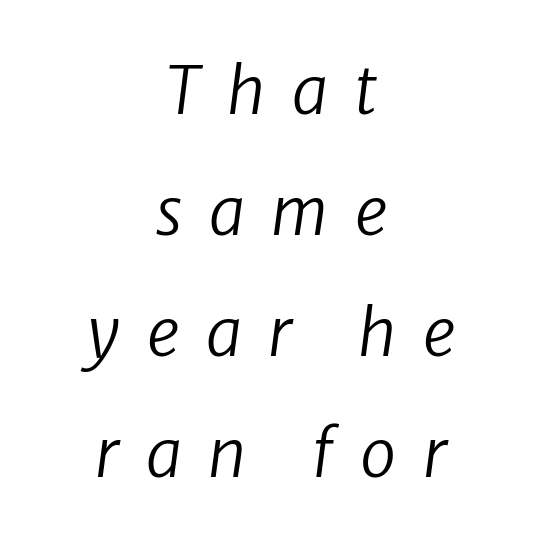
The image shows 65 px regular-weight type, italic (leaning right); set centered, line spacing 1.86x, unusually wide letter spacing (+0.41 em), not underlined; low stroke contrast and a medium x-height.
